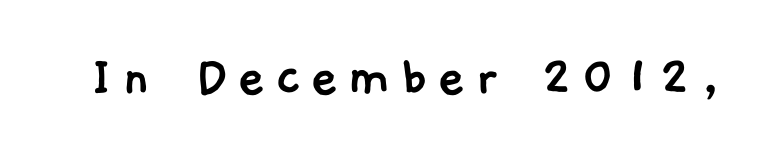
Q: Is the typeface a serif or a sans-serif typeface? A: Sans-serif.
Q: Is the text underlined? A: No.
Q: Width (condensed, normal, or wide)? A: Normal.
Q: Stroke contrast? A: Low.
Q: x-height? A: Medium.
Q: Monospaced? A: No.
